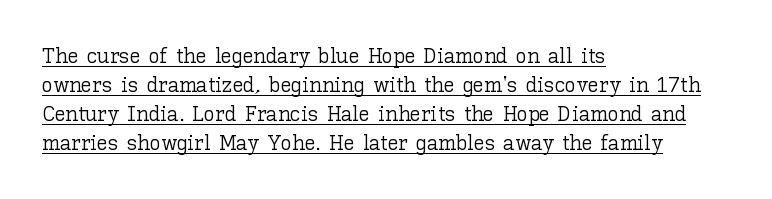
The image shows 22 px text type, upright; set left-aligned, normal line spacing (1.32x), normal letter spacing, underlined.
